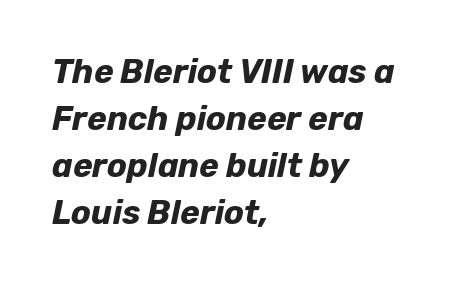
{"italic": "yes", "lean": "right", "slant_degrees": 12, "bold": "yes", "weight": "bold", "width": "normal", "stroke_contrast": "low", "x_height": "medium", "monospaced": "no", "underline": "no", "align": "left", "line_spacing": "normal", "line_spacing_ratio": 1.42, "letter_spacing": "normal", "letter_spacing_em": 0.0, "glyph_px": 33}
